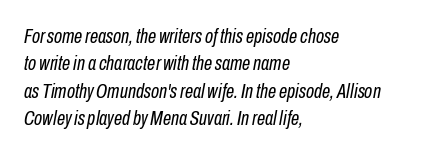
Q: Is the text bold? A: No.
Q: Is the text italic (slanted)? A: Yes, it leans right by about 10 degrees.
Q: Is the text underlined? A: No.
Q: How is the paragraph aligned? A: Left-aligned.
Q: Is the spacing between letters normal or unusually wide? A: Normal.
Q: Is the spacing between lines tight, normal or loose? A: Normal.
